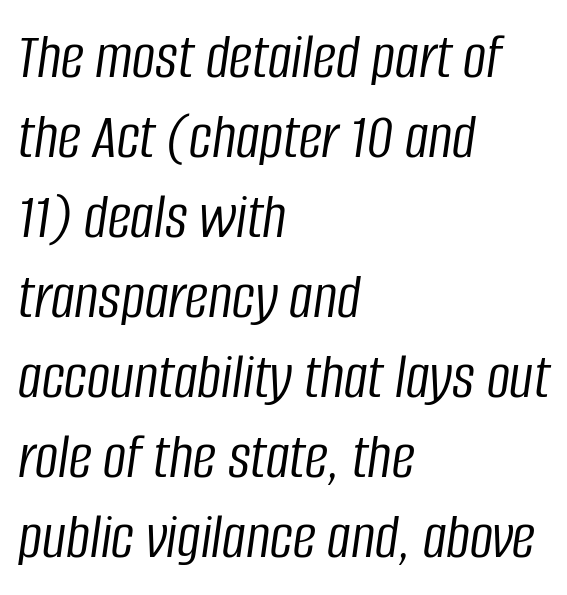
The image shows 65 px light, condensed type, italic (leaning right); set left-aligned, line spacing 1.23x, normal letter spacing, not underlined; low stroke contrast and a large x-height.
